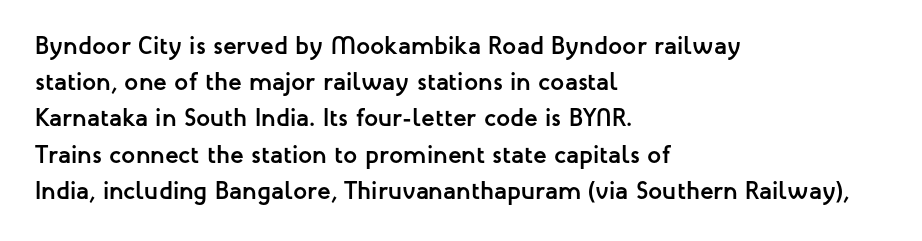
Q: Is the text bold? A: Yes.
Q: Is the text italic (slanted)? A: No, it is upright.
Q: Is the text underlined? A: No.
Q: How is the paragraph aligned? A: Left-aligned.
Q: Is the spacing between letters normal or unusually wide? A: Normal.
Q: Is the spacing between lines tight, normal or loose? A: Normal.
